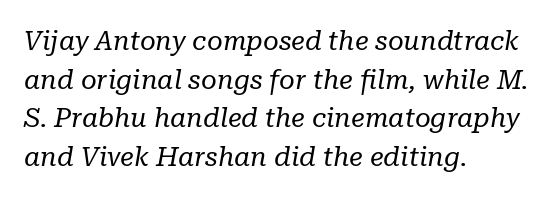
The image shows 27 px text type, italic (leaning right); set left-aligned, normal line spacing (1.43x), normal letter spacing, not underlined.
